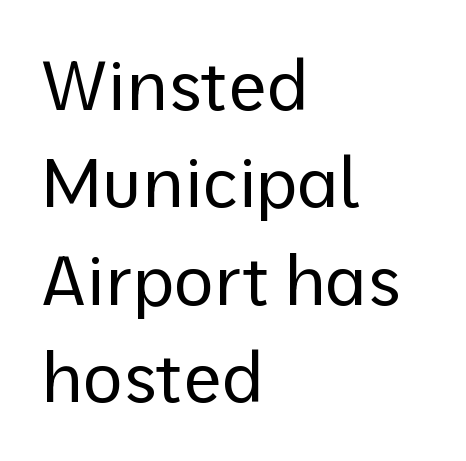
Unmarked baselines from the first word to the last. Typographically, this falls in the sans-serif category. Spacing verdict: proportional, widths tailored to each character. These lines keep a tight, regular rhythm from letter to letter. The type sits square on the baseline with zero lean. Evenly set lines give the paragraph a standard silhouette.
